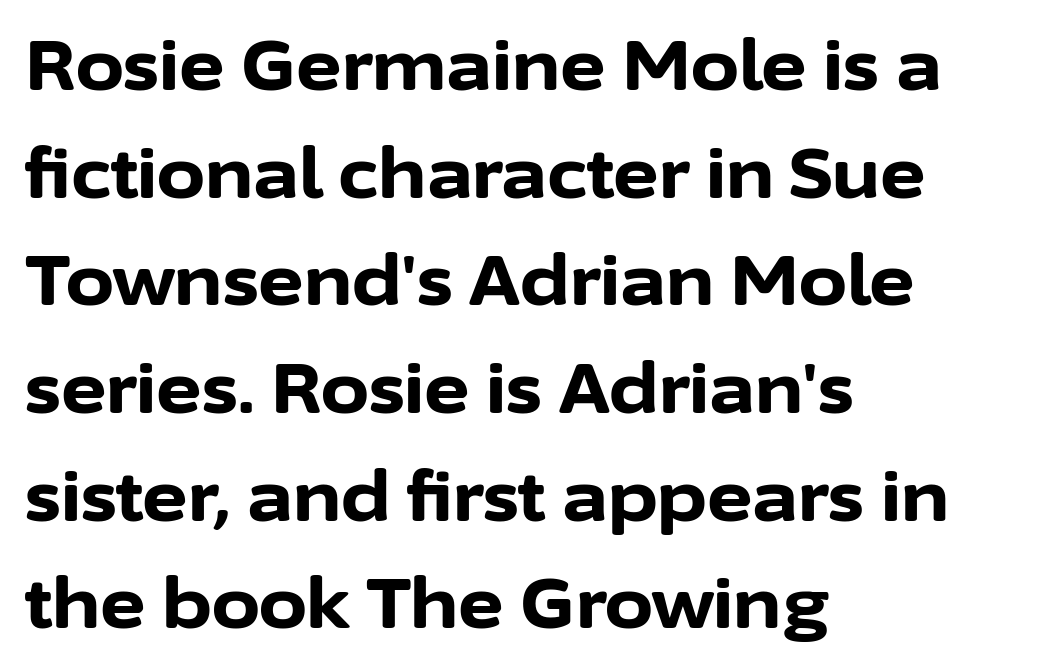
{"serif": "no", "italic": "no", "bold": "yes", "weight": "bold", "width": "normal", "stroke_contrast": "low", "x_height": "medium", "monospaced": "no", "underline": "no", "align": "left", "line_spacing": "normal", "line_spacing_ratio": 1.56, "letter_spacing": "normal", "letter_spacing_em": 0.0, "glyph_px": 69}
